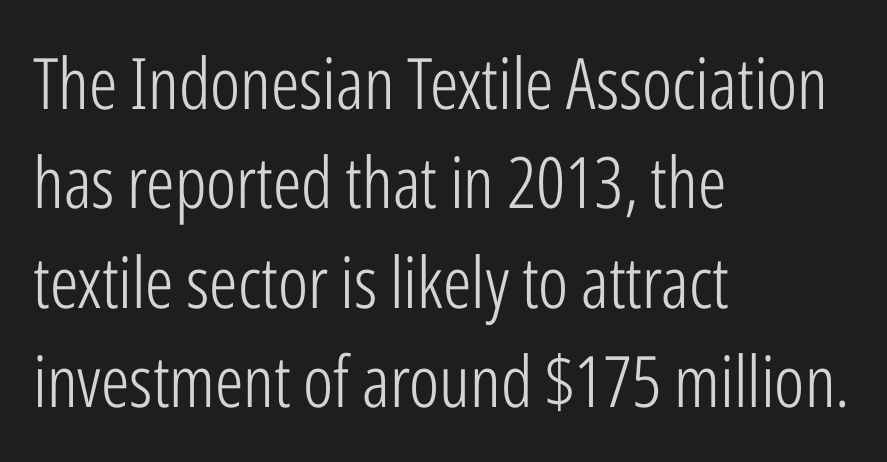
Q: Is the text bold? A: No.
Q: Is the text italic (slanted)? A: No, it is upright.
Q: Is the typeface a serif or a sans-serif typeface? A: Sans-serif.
Q: Is the text underlined? A: No.
Q: How is the paragraph aligned? A: Left-aligned.
Q: Is the spacing between letters normal or unusually wide? A: Normal.
Q: Is the spacing between lines tight, normal or loose? A: Normal.
Q: Width (condensed, normal, or wide)? A: Condensed.
Q: Stroke contrast? A: Low.
Q: x-height? A: Medium.
Q: Monospaced? A: No.
